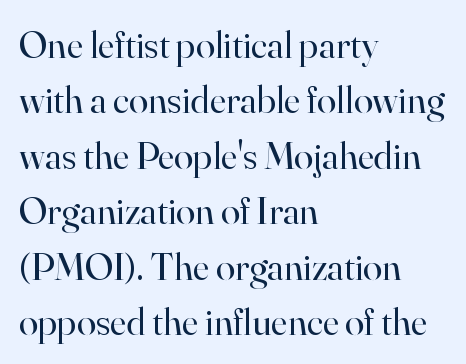
{"serif": "yes", "italic": "no", "bold": "no", "weight": "regular", "width": "normal", "stroke_contrast": "high", "x_height": "small", "monospaced": "no", "underline": "no", "align": "left", "line_spacing": "normal", "line_spacing_ratio": 1.42, "letter_spacing": "normal", "letter_spacing_em": 0.0, "glyph_px": 39}
